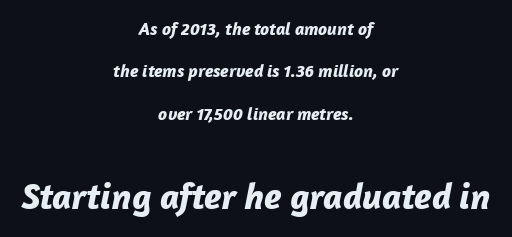
The image shows 37 px bold type, italic (leaning right); set centered, loose line spacing (2.35x), normal letter spacing, not underlined; the second (bottom) block is 2.06x larger; low stroke contrast and a medium x-height.
